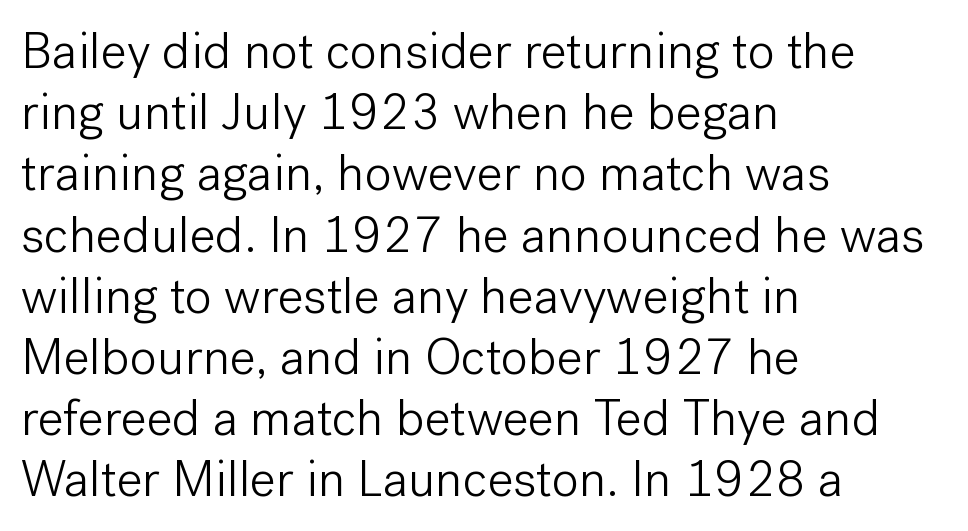
The image shows 51 px light sans-serif type, upright; set left-aligned, line spacing 1.2x, normal letter spacing, not underlined; low stroke contrast and a medium x-height.
